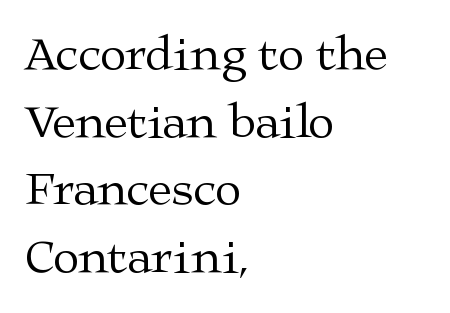
{"serif": "yes", "italic": "no", "bold": "no", "weight": "regular", "width": "wide", "stroke_contrast": "medium", "x_height": "medium", "monospaced": "no", "underline": "no", "align": "left", "line_spacing": "normal", "line_spacing_ratio": 1.41, "letter_spacing": "normal", "letter_spacing_em": 0.0, "glyph_px": 48}
